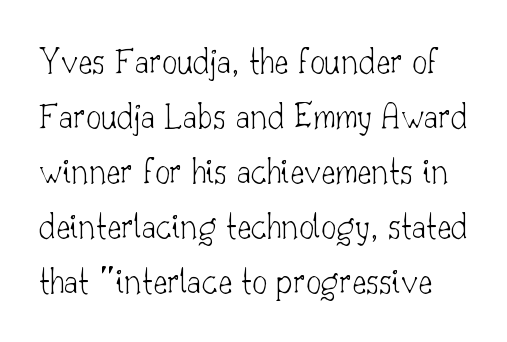
The image shows 38 px thin serif type, upright; set normal line spacing (1.45x), normal letter spacing, not underlined; low stroke contrast and a small x-height.
